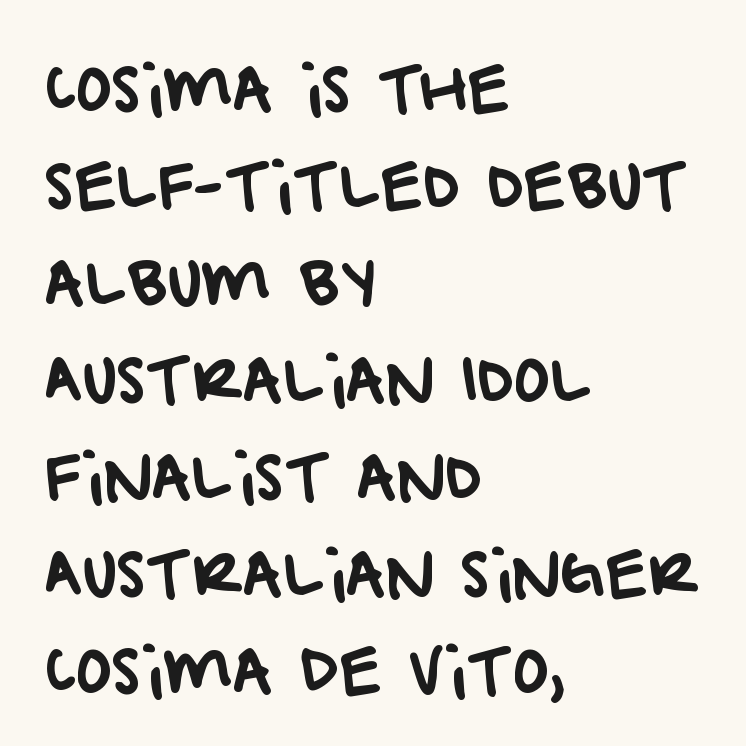
The image shows 61 px sans-serif type; set left-aligned, normal line spacing (1.59x), normal letter spacing, not underlined; low stroke contrast and a large x-height.
